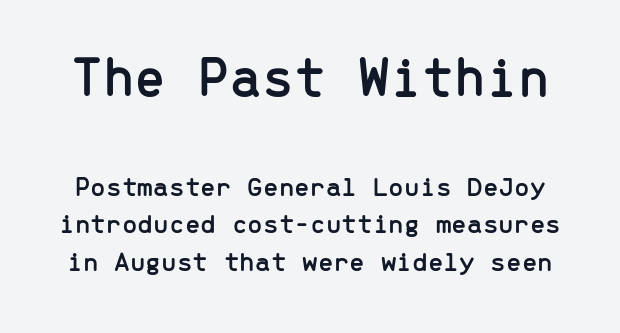
The image shows 57 px sans-serif type, upright, monospaced; set normal line spacing (1.34x), normal letter spacing, not underlined; the first (top) block is 2.04x larger; low stroke contrast and a medium x-height.
